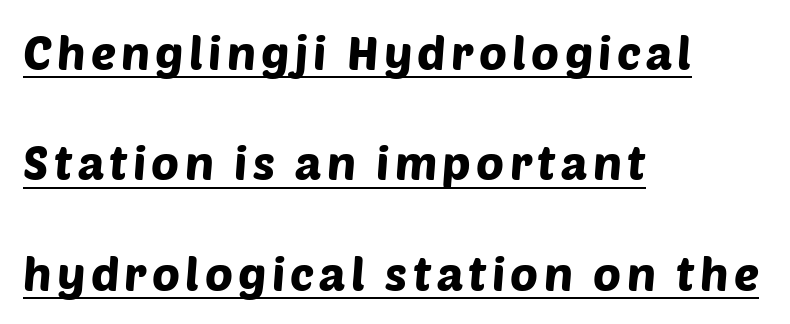
{"serif": "no", "width": "normal", "stroke_contrast": "low", "x_height": "large", "monospaced": "no", "underline": "yes", "align": "left", "line_spacing": "loose", "line_spacing_ratio": 2.35, "glyph_px": 47}
